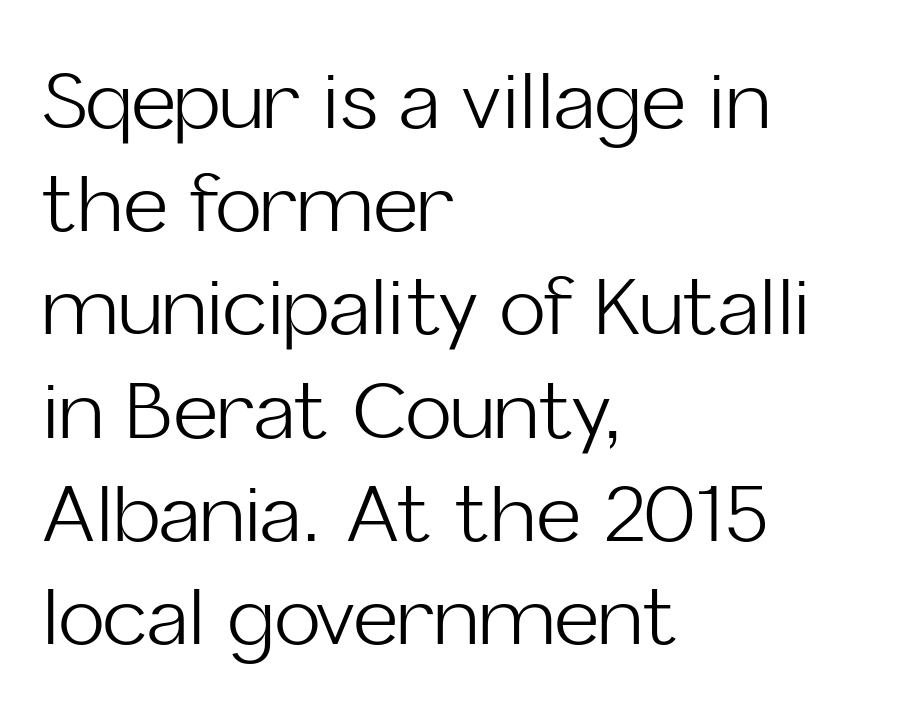
Reading down the column, the eye jumps a familiar distance to each next line. Nope, not italic — everything's standing straight. In terms of letterspacing, this is plain default setting. The face used here is a sans, in the tradition of grotesques and geometrics. Honestly, there is no underline to notice here at all.
